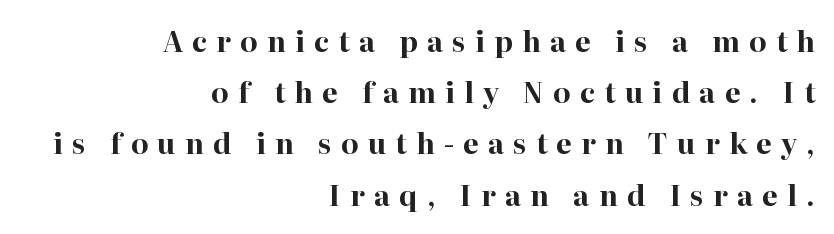
The image shows 28 px bold serif type, upright; set right-aligned, line spacing 1.83x, unusually wide letter spacing (+0.33 em), not underlined; high stroke contrast and a medium x-height.
